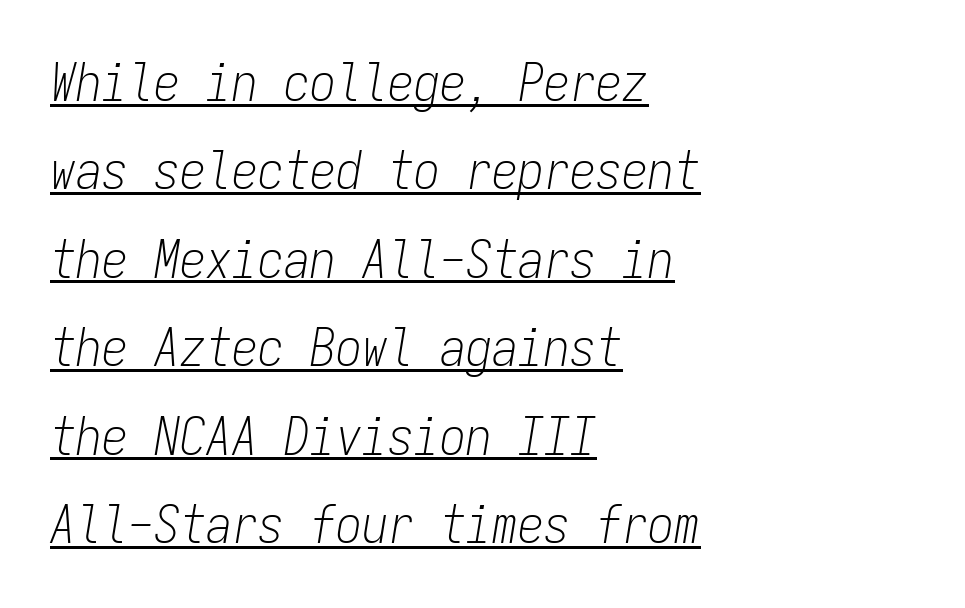
The face used here has a pronounced slope to its letters. The passage shown is typed in a monospace face where columns stay perfectly aligned. Which margin do the lines hug? The left one — the right edge is uneven. The typesetting does not lean heavy: it is not bold. The rendering uses the underline text-decoration. Caption: standard tracking, unaltered.
